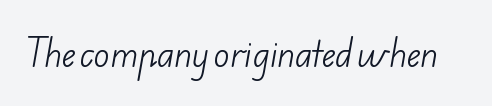
{"serif": "no", "bold": "no", "weight": "light", "width": "normal", "stroke_contrast": "low", "x_height": "small", "monospaced": "no", "underline": "no", "letter_spacing": "normal", "letter_spacing_em": 0.0, "glyph_px": 33}
